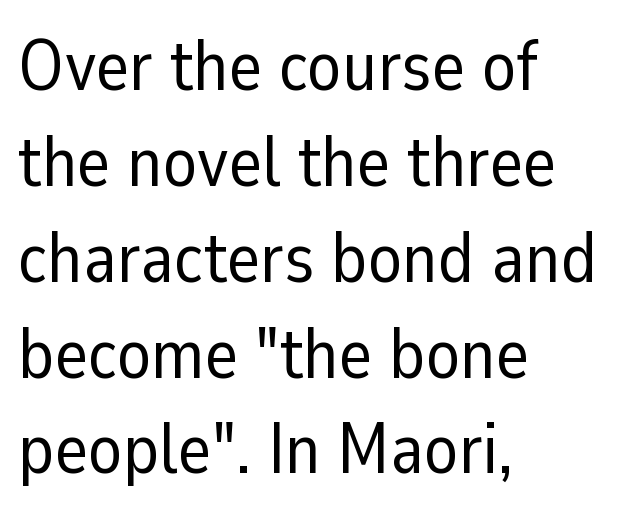
You can tell it's not italic because the verticals are truly vertical. Check where the strokes stop: nothing finishes them off — pure sans. Does extra space separate the letters? No, they use regular spacing. Casual observation: everything's shoved over to the left.
